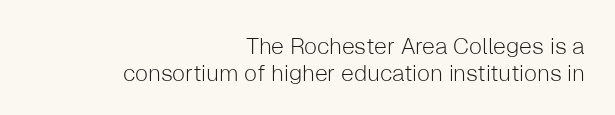
The horizontal fit of the characters is conventional and even. Line ends are locked; line starts wander. Tall strokes in this sample are plumb rather than angled. Any mark beneath the type? The region is blank.
